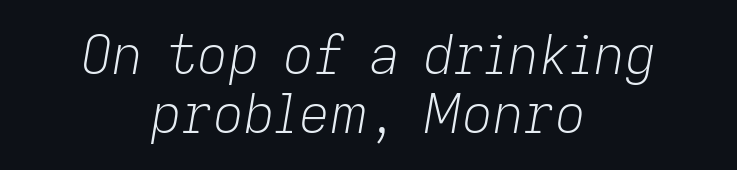
Every character sits at an angle, as italics do. Just letters on the line, the space beneath them empty. Nobody touched the tracking dial on this one. A student would call this center alignment; a typographer would say set centered.
